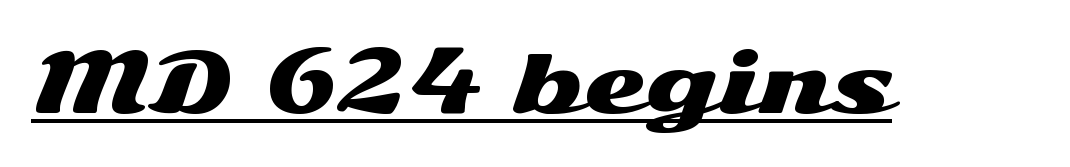
How are the letters spaced? Ordinarily, with no added tracking. Is this a fixed-width face? No — the glyphs have proportional, varying widths. A typographer would call this underscored text. Is this a sans? Yes — the strokes have no serifs.
